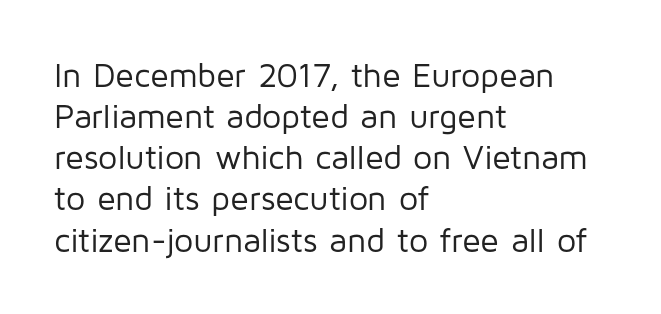
Q: Is the text bold? A: No.
Q: Is the text italic (slanted)? A: No, it is upright.
Q: Is the typeface a serif or a sans-serif typeface? A: Sans-serif.
Q: Is the text underlined? A: No.
Q: How is the paragraph aligned? A: Left-aligned.
Q: Is the spacing between letters normal or unusually wide? A: Normal.
Q: Width (condensed, normal, or wide)? A: Normal.
Q: Stroke contrast? A: Low.
Q: x-height? A: Medium.
Q: Monospaced? A: No.
